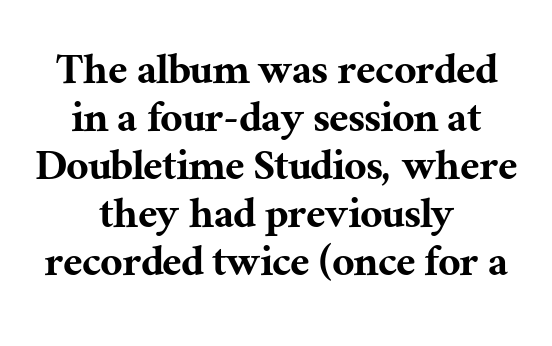
The image shows 49 px serif type, upright; set centered, tight line spacing (0.98x), normal letter spacing, not underlined; medium stroke contrast and a medium x-height.
